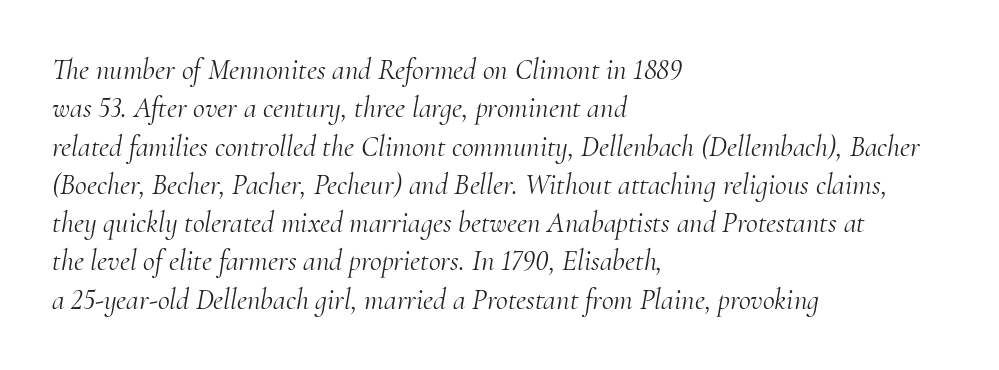
{"serif": "yes", "italic": "yes", "lean": "right", "slant_degrees": 10, "bold": "no", "weight": "light", "width": "normal", "stroke_contrast": "medium", "x_height": "small", "monospaced": "no", "underline": "no", "align": "left", "line_spacing": "normal", "line_spacing_ratio": 1.32, "letter_spacing": "normal", "letter_spacing_em": 0.0, "glyph_px": 29}
